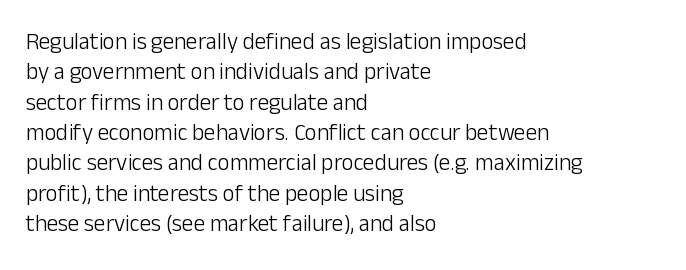
The space directly below the letters is spotless. Caption: standard tracking, unaltered. Vertically, the passage feels balanced, rows spaced as you'd expect. Does the lettering tilt? It doesn't — this is upright.
